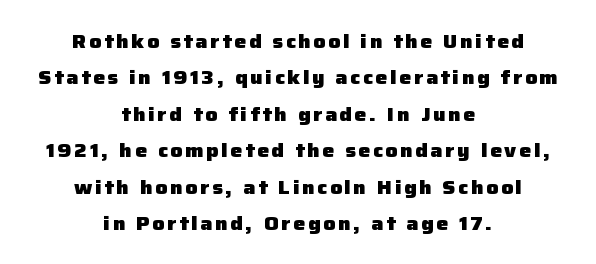
The image shows 20 px bold type, upright; set centered, line spacing 1.82x, not underlined.
